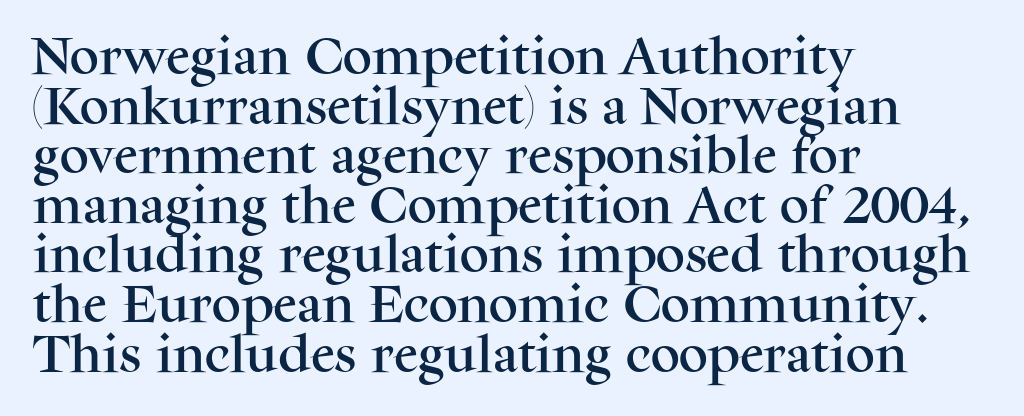
Every row of glyphs begins at an identical x-position on the left. Underlining? Definitely not there. Rendered with straight, roman letterforms. How are the letters spaced? Ordinarily, with no added tracking.
